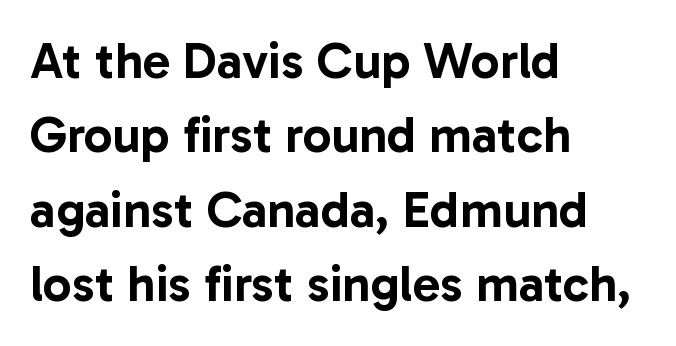
These lines keep a tight, regular rhythm from letter to letter. This is sans-serif lettering, the kind often seen on screens and signage. This sample keeps an unexceptional amount of space between lines. Short and long lines alike share a common starting point at left.
